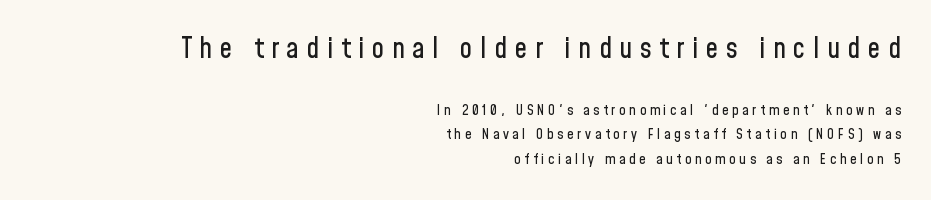
Q: Is the text italic (slanted)? A: No, it is upright.
Q: Is the typeface a serif or a sans-serif typeface? A: Sans-serif.
Q: Is the text underlined? A: No.
Q: How is the paragraph aligned? A: Right-aligned.
Q: Is the spacing between letters normal or unusually wide? A: Unusually wide.
Q: Which block of text is set in a larger size, the first (top) or the second (bottom)? A: The first (top) one.
Q: Width (condensed, normal, or wide)? A: Condensed.
Q: Stroke contrast? A: Low.
Q: x-height? A: Medium.
Q: Monospaced? A: No.
